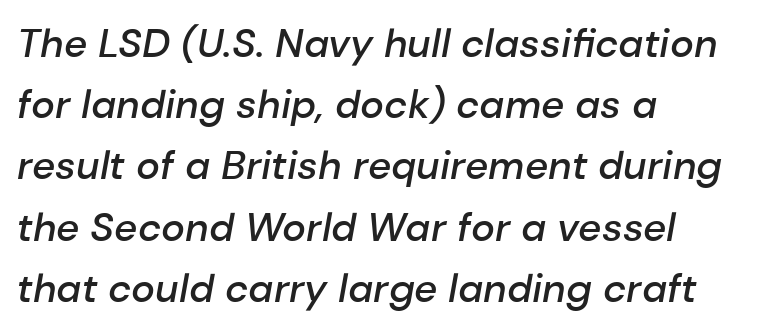
Q: Is the text bold? A: Semi-bold.
Q: Is the text italic (slanted)? A: Yes, it leans right by about 10 degrees.
Q: Is the text underlined? A: No.
Q: How is the paragraph aligned? A: Left-aligned.
Q: Is the spacing between letters normal or unusually wide? A: Normal.
Q: Is the spacing between lines tight, normal or loose? A: Normal.
Q: Width (condensed, normal, or wide)? A: Normal.
Q: Stroke contrast? A: Low.
Q: x-height? A: Medium.
Q: Monospaced? A: No.
